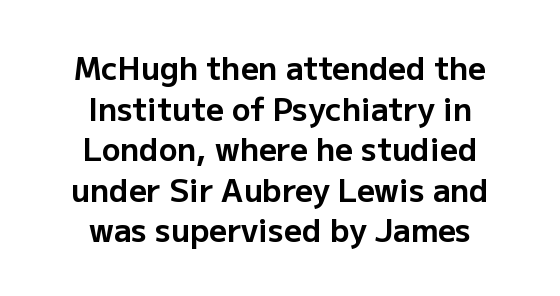
Q: Is the text bold? A: Yes.
Q: Is the text italic (slanted)? A: No, it is upright.
Q: Is the typeface a serif or a sans-serif typeface? A: Sans-serif.
Q: Is the text underlined? A: No.
Q: How is the paragraph aligned? A: Centered.
Q: Is the spacing between letters normal or unusually wide? A: Normal.
Q: Is the spacing between lines tight, normal or loose? A: Normal.
Q: Width (condensed, normal, or wide)? A: Normal.
Q: Stroke contrast? A: Low.
Q: x-height? A: Medium.
Q: Monospaced? A: No.
